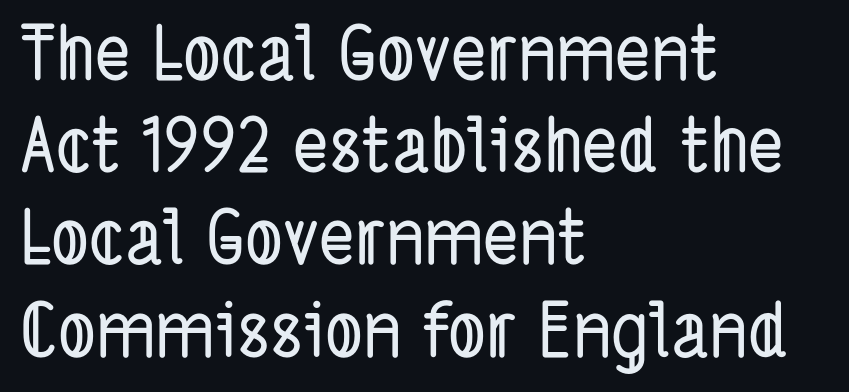
How are the letters spaced? Ordinarily, with no added tracking. The letters advance in unequal steps, a hallmark of proportional type. The space directly below the letters is spotless. Serifs: no, the terminals of the letterforms are clean. This sample is left-justified, so line endings fall wherever the words run out.
